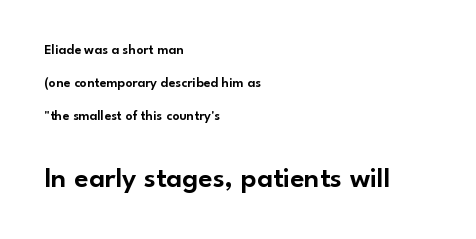
Q: Is the text italic (slanted)? A: No, it is upright.
Q: Is the typeface a serif or a sans-serif typeface? A: Sans-serif.
Q: Is the text underlined? A: No.
Q: How is the paragraph aligned? A: Left-aligned.
Q: Is the spacing between letters normal or unusually wide? A: Normal.
Q: Is the spacing between lines tight, normal or loose? A: Loose.
Q: Which block of text is set in a larger size, the first (top) or the second (bottom)? A: The second (bottom) one.
Q: Width (condensed, normal, or wide)? A: Normal.
Q: Stroke contrast? A: Low.
Q: x-height? A: Small.
Q: Monospaced? A: No.
